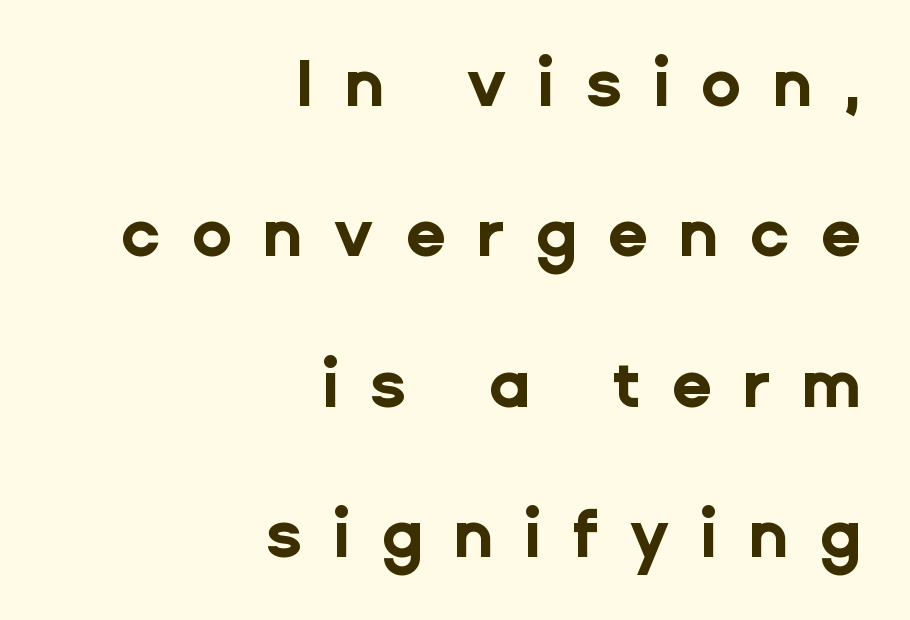
{"serif": "no", "italic": "no", "bold": "yes", "weight": "bold", "width": "normal", "stroke_contrast": "low", "x_height": "medium", "monospaced": "no", "underline": "no", "align": "right", "line_spacing": "loose", "line_spacing_ratio": 2.28, "letter_spacing": "wide", "letter_spacing_em": 0.46, "glyph_px": 66}
